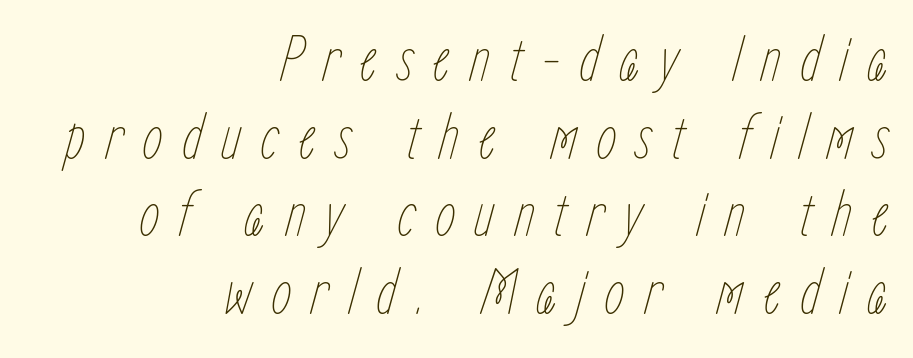
The image shows 67 px thin, condensed type, italic (leaning right); set right-aligned, line spacing 1.16x, unusually wide letter spacing (+0.28 em), not underlined; low stroke contrast and a medium x-height.
